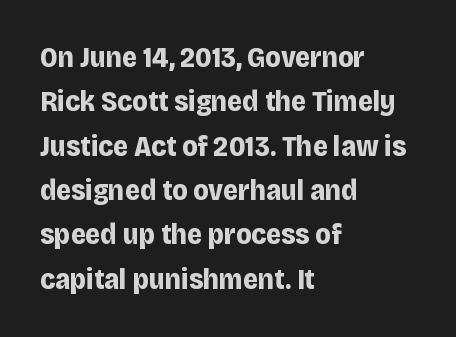
Q: Is the text bold? A: Yes.
Q: Is the text italic (slanted)? A: No, it is upright.
Q: Is the typeface a serif or a sans-serif typeface? A: Sans-serif.
Q: Is the text underlined? A: No.
Q: How is the paragraph aligned? A: Left-aligned.
Q: Is the spacing between letters normal or unusually wide? A: Normal.
Q: Is the spacing between lines tight, normal or loose? A: Normal.
Q: Width (condensed, normal, or wide)? A: Normal.
Q: Stroke contrast? A: Low.
Q: x-height? A: Large.
Q: Monospaced? A: No.
